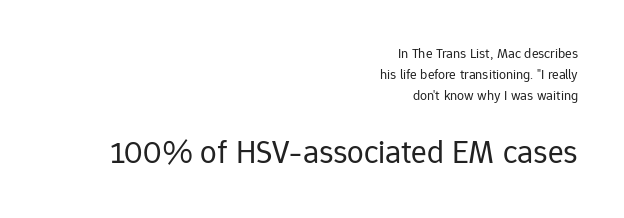
{"serif": "no", "italic": "no", "bold": "no", "weight": "regular", "width": "normal", "stroke_contrast": "low", "x_height": "medium", "monospaced": "no", "underline": "no", "align": "right", "line_spacing": "normal", "line_spacing_ratio": 1.49, "letter_spacing": "normal", "letter_spacing_em": 0.0, "larger_block": "second", "size_ratio": 2.36, "glyph_px": 33}
